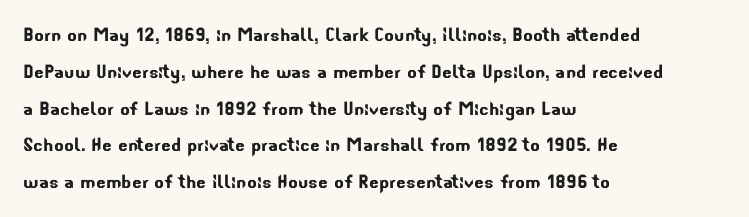
{"underline": "no", "align": "left", "line_spacing": "normal", "line_spacing_ratio": 1.6, "letter_spacing": "normal", "letter_spacing_em": 0.0, "glyph_px": 23}
